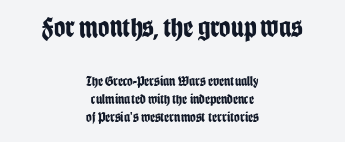
If you drew a line through each stem, it would be perfectly vertical. Regarding serifs, this sample does without them. Inter-character spacing is left at the font's built-in metrics. The rendering positions every line midway between the sides. The font is running at its bold setting.
